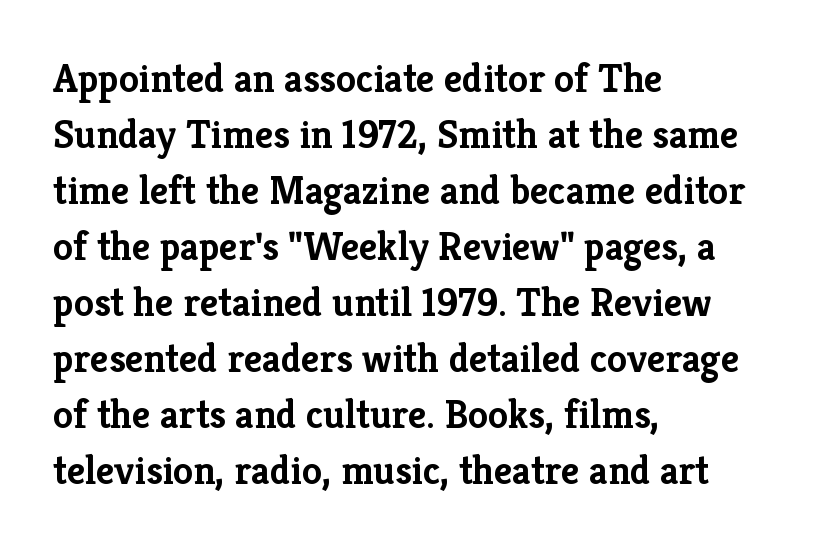
The image shows 40 px semibold serif type, upright; set left-aligned, normal line spacing (1.4x), normal letter spacing, not underlined; low stroke contrast and a medium x-height.
